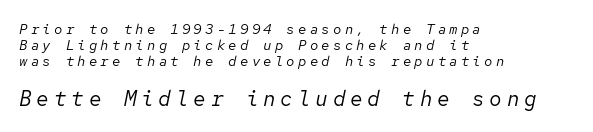
Underlining? Definitely not there. There's an unmistakable incline to the writing here. Does the bottom block carry the larger type? Yes, it does. Which margin do the lines hug? The left one — the right edge is uneven. Whoever set this chose condensed vertical rhythm over breathing room. Characters follow at a spacing far wider than the type designer built in.
